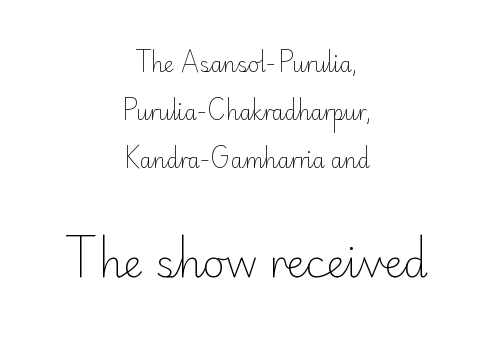
The image shows 39 px light sans-serif type, upright; set centered, loose line spacing (2.4x), normal letter spacing, not underlined; the second (bottom) block is 1.95x larger; low stroke contrast and a small x-height.
